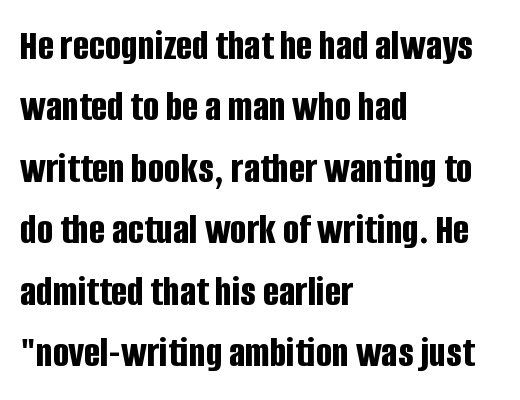
This is the regular roman posture of the typeface. A typesetter would call this zero additional tracking. Rows of type keep a routine distance in the vertical direction. Is this a fixed-width face? No — the glyphs have proportional, varying widths. Typographically, this falls in the sans-serif category.
